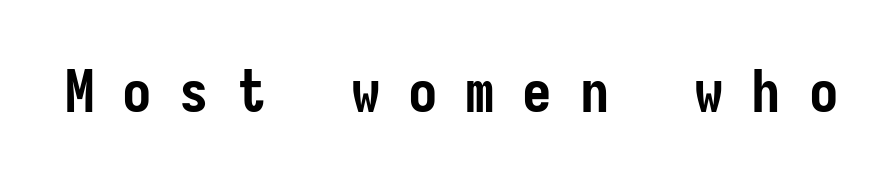
The image shows 59 px semibold, condensed sans-serif type, upright; set unusually wide letter spacing (+0.47 em), not underlined; low stroke contrast and a medium x-height.
